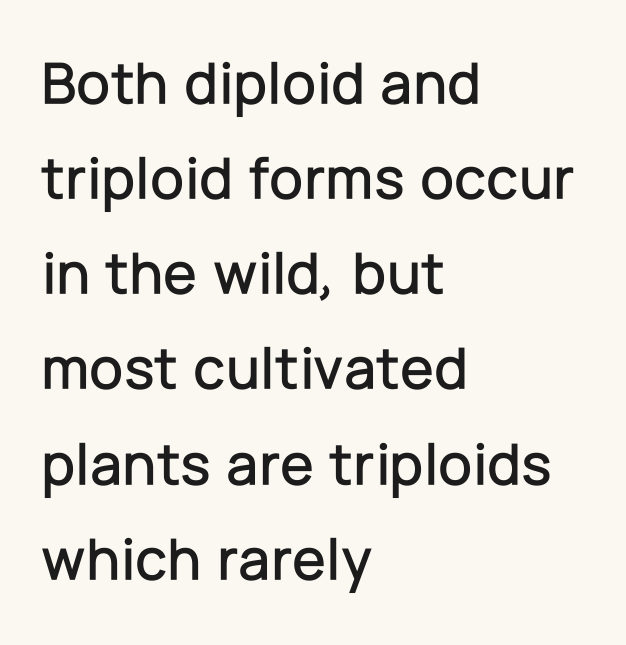
Glance below the letters and you will spot only blank space. The letters advance in unequal steps, a hallmark of proportional type. Regarding leading, the lines here are spaced in the standard way. This rendering uses left alignment, leaving the right contour irregular.
